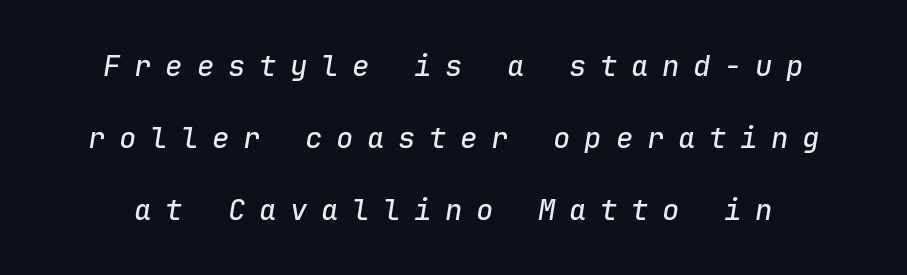
Q: Is the text italic (slanted)? A: Yes, it leans right by about 9 degrees.
Q: Is the text underlined? A: No.
Q: Is the spacing between letters normal or unusually wide? A: Unusually wide.
Q: Is the spacing between lines tight, normal or loose? A: Loose.
Q: Width (condensed, normal, or wide)? A: Normal.
Q: Stroke contrast? A: Low.
Q: x-height? A: Medium.
Q: Monospaced? A: Yes.
